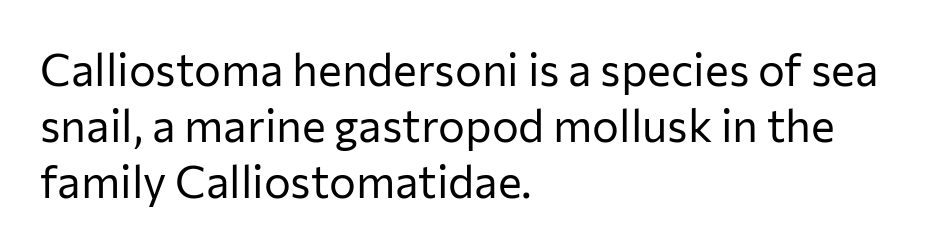
The lettering stays uniformly vertical, giving the passage a roman look. The string is rendered with underlining switched off. Every row of glyphs begins at an identical x-position on the left. Observe the absence of serifs on each vertical stroke in this sample. Unbolded letterforms with no extra heft.
